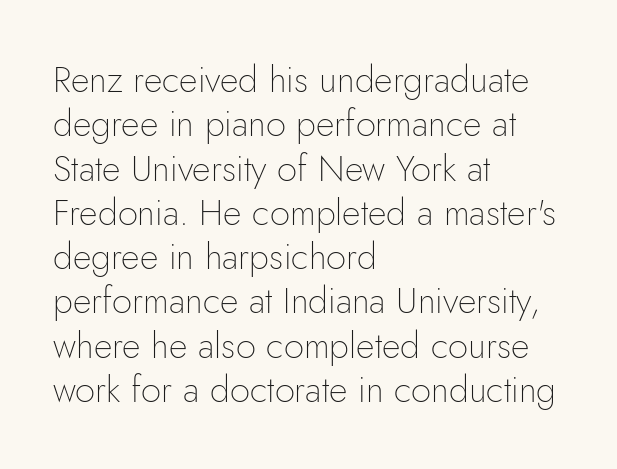
The typeface has the unassuming heft of standard copy or less. Glyph-to-glyph distance matches everyday printed text. Regarding serifs, this sample does without them. Here the designer chose a conventional face with non-uniform glyph widths. Honestly, there is no underline to notice here at all. The compositor pushed each line to the left boundary.
